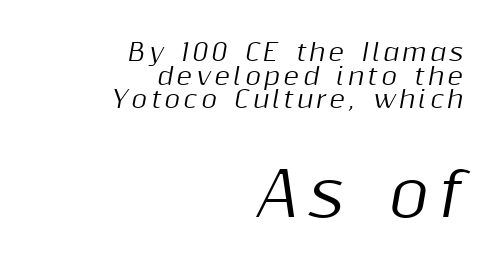
The image shows 61 px text type, italic (leaning right); set right-aligned, tight line spacing (0.98x), not underlined; the second (bottom) block is 2.54x larger; medium stroke contrast and a medium x-height.
